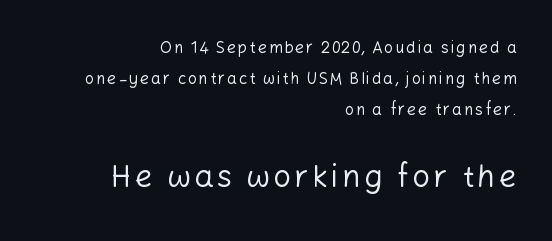
The image shows 31 px regular-weight sans-serif type, upright; set right-aligned, loose line spacing (1.93x), not underlined; the second (bottom) block is 1.94x larger; low stroke contrast and a medium x-height.
